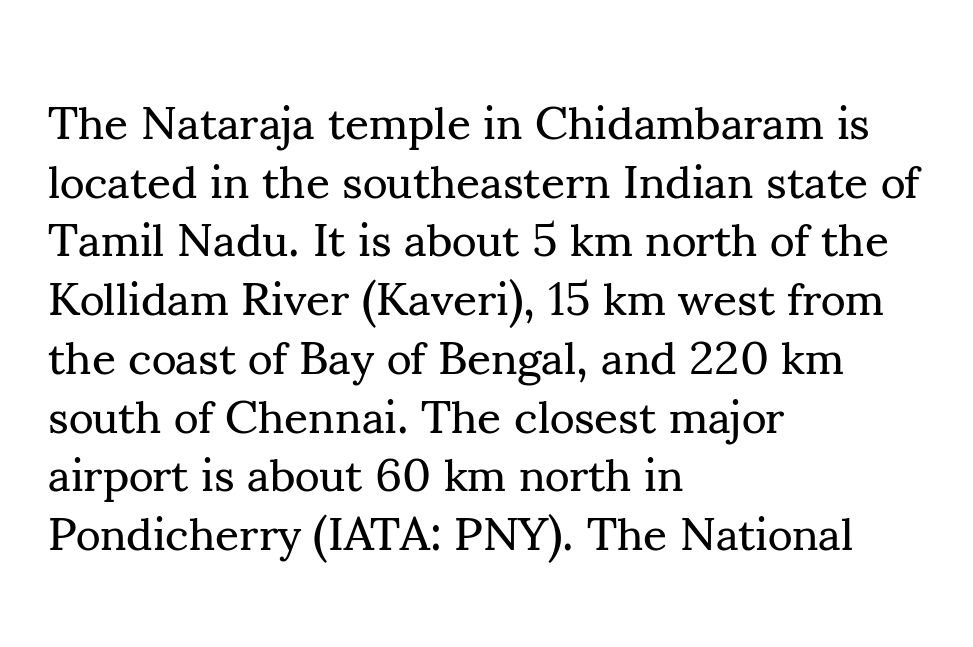
The image shows 47 px regular-weight serif type, upright; set left-aligned, normal line spacing (1.25x), normal letter spacing, not underlined; medium stroke contrast and a small x-height.
